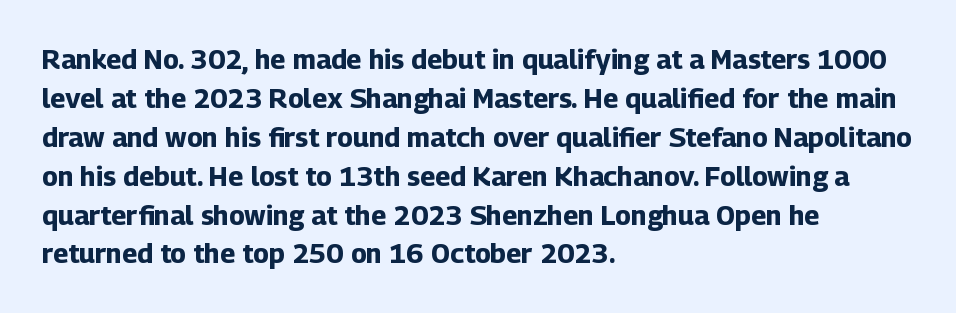
Line starts are locked; line ends wander. On the weight axis this lands at bold, roughly 700. Italic: no, the glyphs are upright roman. Glance below the letters and you will spot only blank space.
